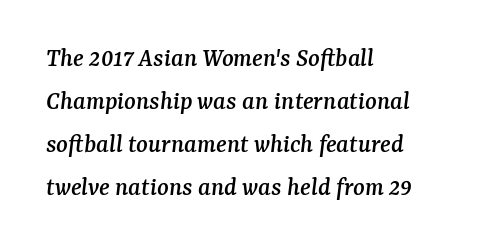
Q: Is the text italic (slanted)? A: Yes, it leans right by about 7 degrees.
Q: Is the text underlined? A: No.
Q: How is the paragraph aligned? A: Left-aligned.
Q: Is the spacing between letters normal or unusually wide? A: Normal.
Q: Is the spacing between lines tight, normal or loose? A: Normal.
